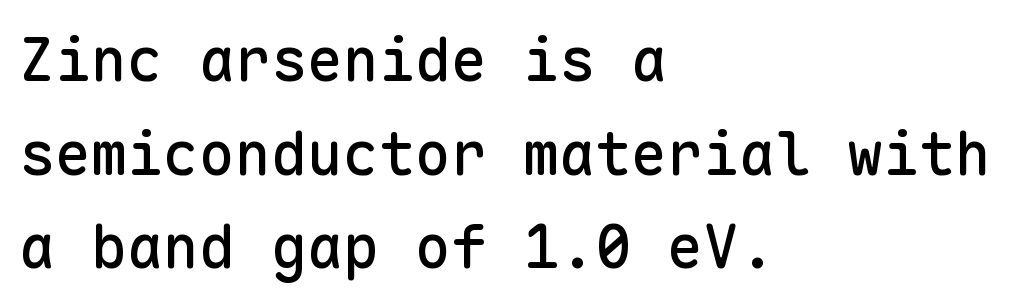
{"serif": "no", "italic": "no", "width": "normal", "stroke_contrast": "low", "x_height": "medium", "monospaced": "yes", "underline": "no", "align": "left", "line_spacing": "normal", "line_spacing_ratio": 1.56, "letter_spacing": "normal", "letter_spacing_em": 0.0, "glyph_px": 60}
